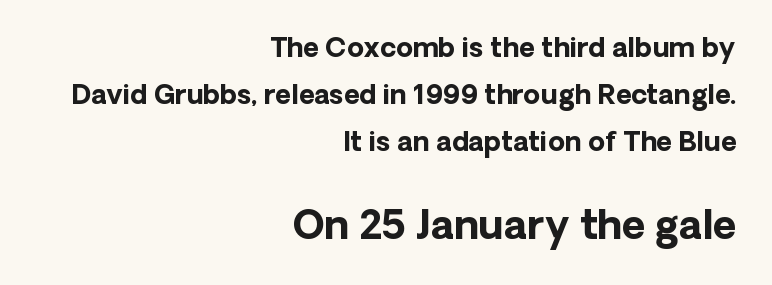
You can tell it's not italic because the verticals are truly vertical. These lines are set flush right with a ragged left edge. The area under the type is left untouched. Character widths vary here, with narrow letters taking less room than wide ones.
